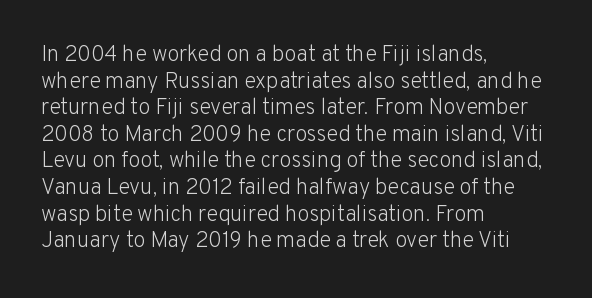
The image shows 22 px text type, upright; set left-aligned, line spacing 1.21x, normal letter spacing, not underlined.
